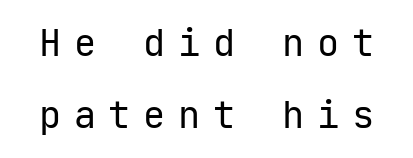
Q: Is the text bold? A: No.
Q: Is the text italic (slanted)? A: No, it is upright.
Q: Is the typeface a serif or a sans-serif typeface? A: Sans-serif.
Q: Is the text underlined? A: No.
Q: Is the spacing between letters normal or unusually wide? A: Unusually wide.
Q: Is the spacing between lines tight, normal or loose? A: Loose.
Q: Width (condensed, normal, or wide)? A: Normal.
Q: Stroke contrast? A: Low.
Q: x-height? A: Medium.
